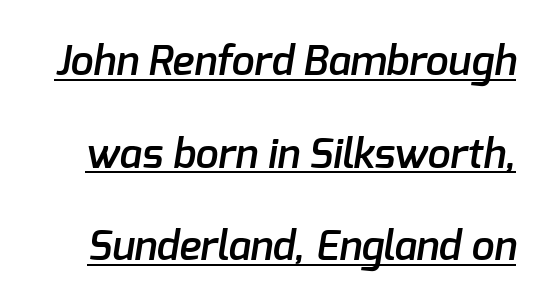
Q: Is the text bold? A: Semi-bold.
Q: Is the typeface a serif or a sans-serif typeface? A: Sans-serif.
Q: Is the text underlined? A: Yes.
Q: Is the spacing between letters normal or unusually wide? A: Normal.
Q: Is the spacing between lines tight, normal or loose? A: Loose.
Q: Width (condensed, normal, or wide)? A: Normal.
Q: Stroke contrast? A: Low.
Q: x-height? A: Medium.
Q: Monospaced? A: No.
